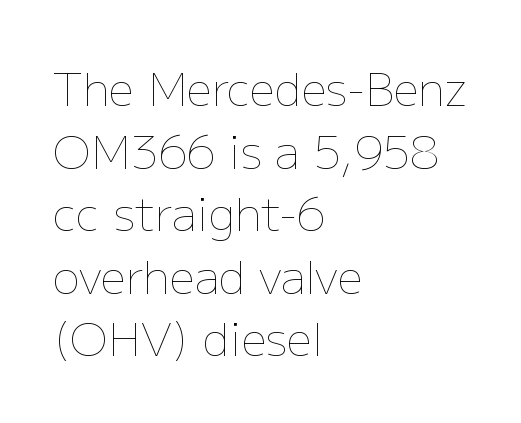
The image shows 45 px thin type, upright; set left-aligned, normal line spacing (1.39x), normal letter spacing, not underlined; low stroke contrast and a medium x-height.
